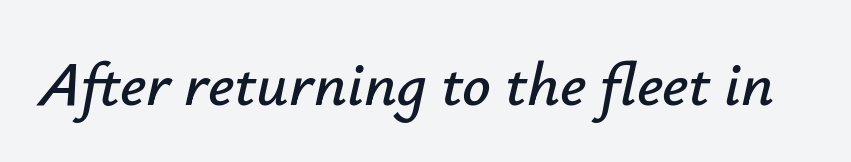
Q: Is the text italic (slanted)? A: Yes, it leans right by about 12 degrees.
Q: Is the text underlined? A: No.
Q: Is the spacing between letters normal or unusually wide? A: Normal.
Q: Width (condensed, normal, or wide)? A: Normal.
Q: Stroke contrast? A: Low.
Q: x-height? A: Small.
Q: Monospaced? A: No.
